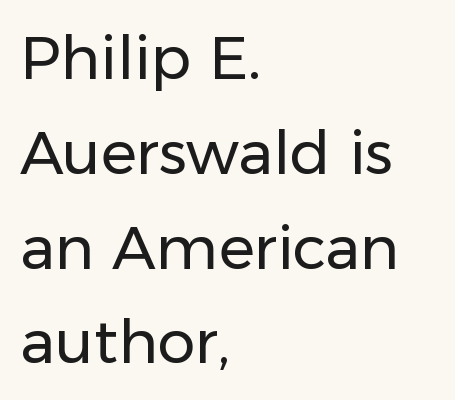
The image shows 60 px regular-weight sans-serif type, upright; set left-aligned, normal line spacing (1.58x), normal letter spacing, not underlined; low stroke contrast and a medium x-height.
